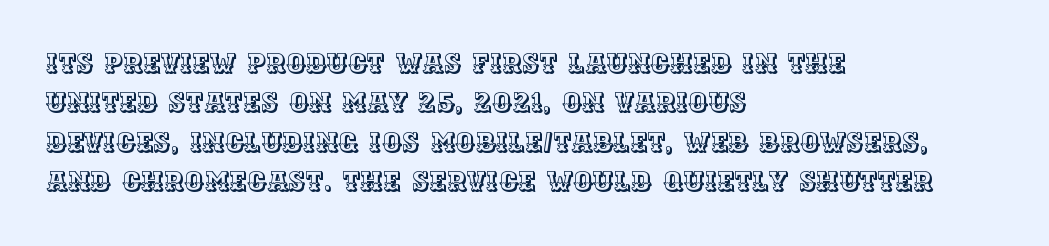
{"italic": "no", "underline": "no", "align": "left", "line_spacing": "normal", "line_spacing_ratio": 1.46, "letter_spacing": "normal", "letter_spacing_em": 0.0, "glyph_px": 27}
